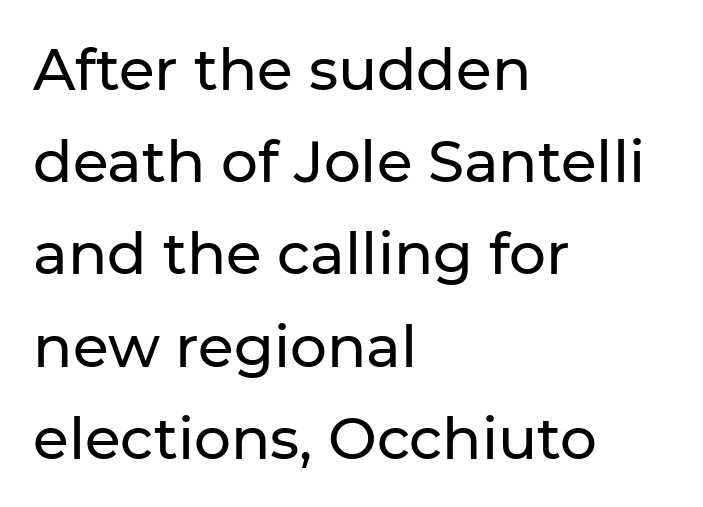
Looks like regular typesetting: each glyph gets only the width it needs. How would I describe the line gaps? Plain and ordinary. Observe the absence of serifs on each vertical stroke in this sample. Just letters on the line, the space beneath them empty. Horizontally, the lines are justified to the leading edge only. What stands out about the letter spacing? Nothing — it is the standard amount.
